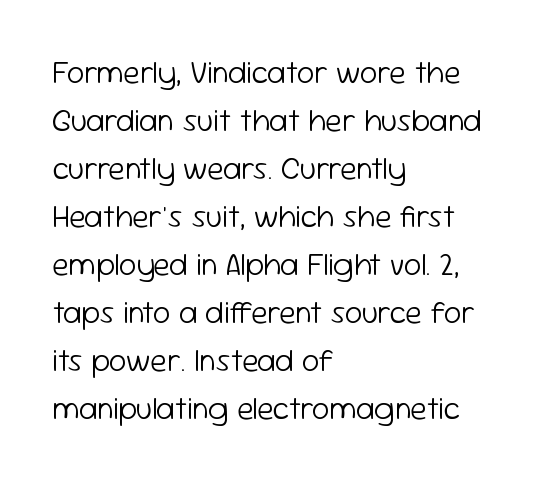
Q: Is the text bold? A: No.
Q: Is the text italic (slanted)? A: No, it is upright.
Q: Is the typeface a serif or a sans-serif typeface? A: Sans-serif.
Q: Is the text underlined? A: No.
Q: How is the paragraph aligned? A: Left-aligned.
Q: Is the spacing between letters normal or unusually wide? A: Normal.
Q: Is the spacing between lines tight, normal or loose? A: Normal.
Q: Width (condensed, normal, or wide)? A: Normal.
Q: Stroke contrast? A: Low.
Q: x-height? A: Medium.
Q: Monospaced? A: No.
